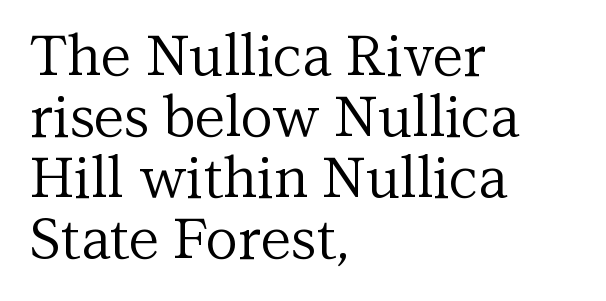
The image shows 56 px regular-weight serif type, upright; set left-aligned, tight line spacing (1.09x), normal letter spacing, not underlined; medium stroke contrast and a medium x-height.
